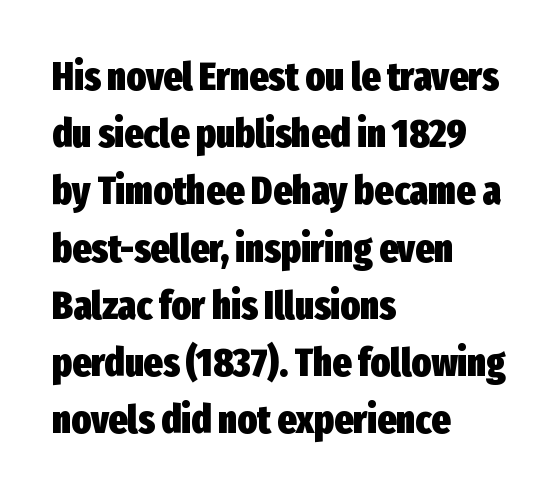
Typesetter's note: full bold, strokes at maximum text heaviness. In terms of posture, this sample is upright. Horizontally, the lines are justified to the leading edge only. Glance below the letters and you will spot only blank space. Is this a fixed-width face? No — the glyphs have proportional, varying widths. How would I describe the line gaps? Plain and ordinary.
